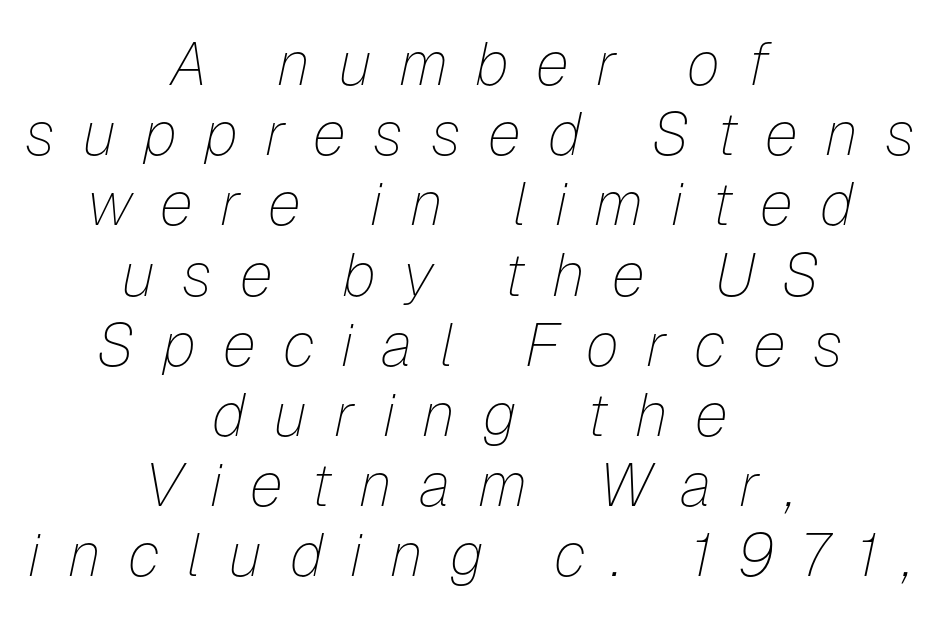
{"italic": "yes", "lean": "right", "slant_degrees": 12, "bold": "no", "weight": "thin", "width": "normal", "stroke_contrast": "low", "x_height": "medium", "monospaced": "no", "underline": "no", "align": "center", "line_spacing_ratio": 1.17, "letter_spacing": "wide", "letter_spacing_em": 0.46, "glyph_px": 60}
